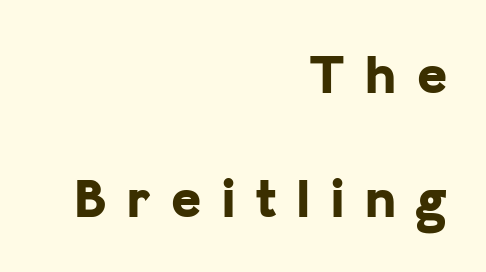
{"serif": "no", "italic": "no", "bold": "yes", "weight": "bold", "width": "normal", "stroke_contrast": "low", "x_height": "medium", "monospaced": "no", "underline": "no", "align": "right", "line_spacing": "loose", "line_spacing_ratio": 2.17, "letter_spacing": "wide", "letter_spacing_em": 0.36, "glyph_px": 57}
